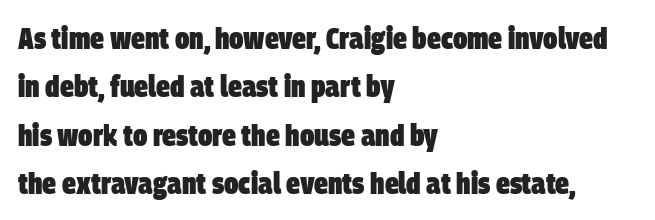
Q: Is the text bold? A: Yes.
Q: Is the typeface a serif or a sans-serif typeface? A: Sans-serif.
Q: Is the text underlined? A: No.
Q: How is the paragraph aligned? A: Left-aligned.
Q: Is the spacing between letters normal or unusually wide? A: Normal.
Q: Is the spacing between lines tight, normal or loose? A: Normal.
Q: Width (condensed, normal, or wide)? A: Condensed.
Q: Stroke contrast? A: Low.
Q: x-height? A: Large.
Q: Monospaced? A: No.
